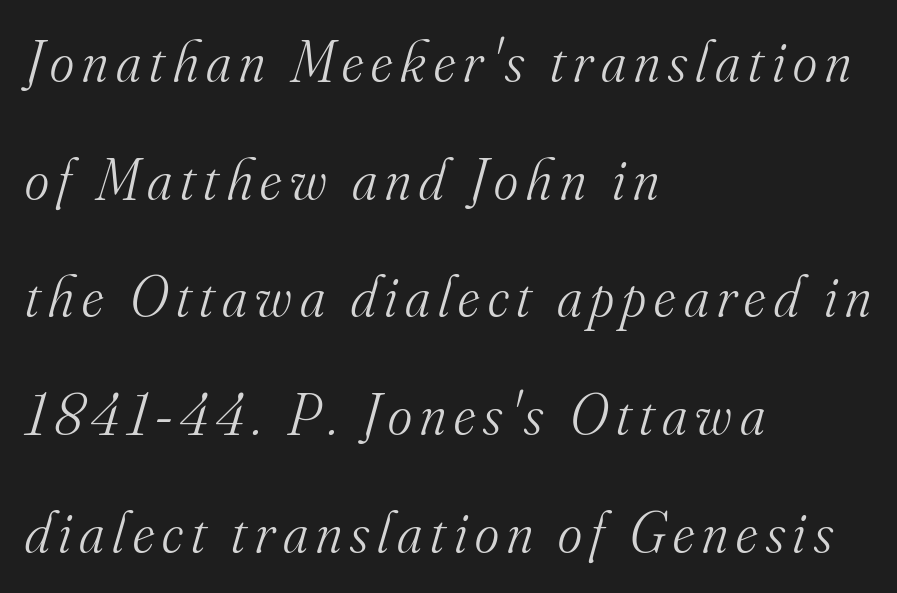
Q: Is the text bold? A: No.
Q: Is the text italic (slanted)? A: Yes, it leans right by about 16 degrees.
Q: Is the typeface a serif or a sans-serif typeface? A: Serif.
Q: Is the text underlined? A: No.
Q: How is the paragraph aligned? A: Left-aligned.
Q: Is the spacing between lines tight, normal or loose? A: Loose.
Q: Width (condensed, normal, or wide)? A: Normal.
Q: Stroke contrast? A: Medium.
Q: x-height? A: Small.
Q: Monospaced? A: No.
